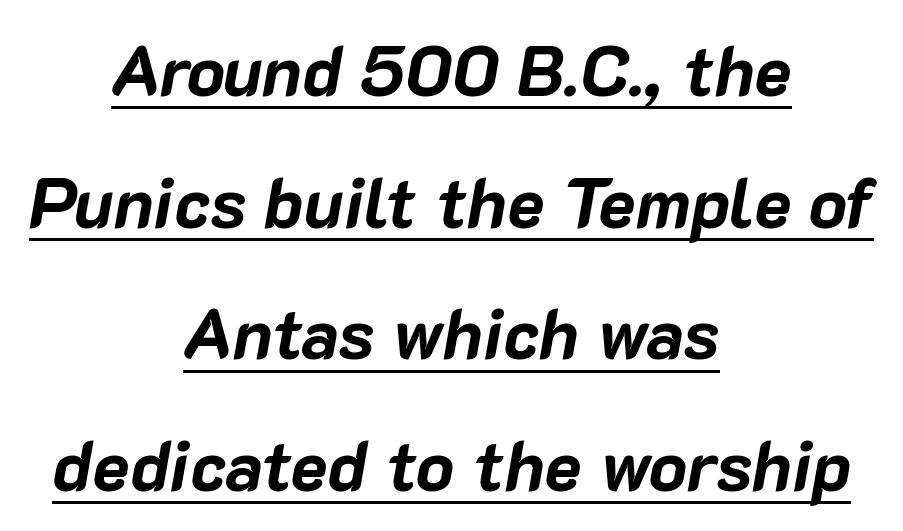
{"italic": "yes", "lean": "right", "slant_degrees": 10, "bold": "yes", "weight": "bold", "width": "normal", "stroke_contrast": "low", "x_height": "medium", "monospaced": "no", "underline": "yes", "align": "center", "line_spacing_ratio": 1.88, "letter_spacing": "normal", "letter_spacing_em": 0.0, "glyph_px": 70}
